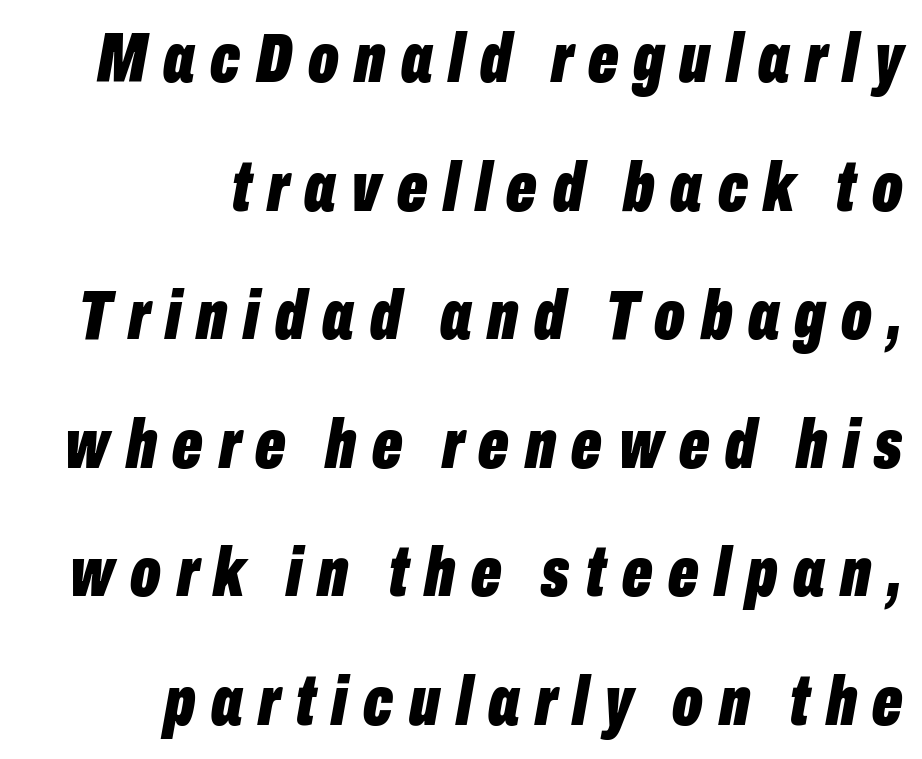
Loose tracking; the words dissolve into strings of separated letters. This sample is right-justified, so line beginnings fall wherever the words allow. Strokes here are thick enough to call this a true bold. Spacing verdict: proportional, widths tailored to each character. The typography opts for an oblique posture over an upright one.
